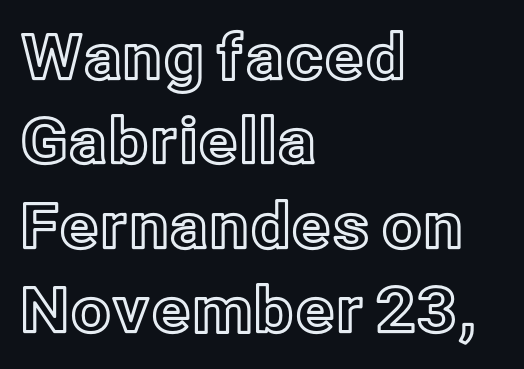
The image shows 63 px text type, upright; set left-aligned, normal line spacing (1.34x), normal letter spacing, not underlined; a medium x-height.
